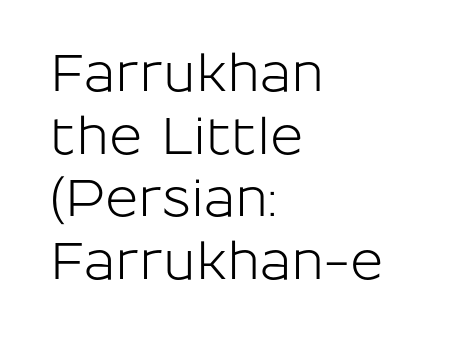
The image shows 51 px sans-serif type, upright; set left-aligned, line spacing 1.23x, normal letter spacing, not underlined; low stroke contrast and a medium x-height.
